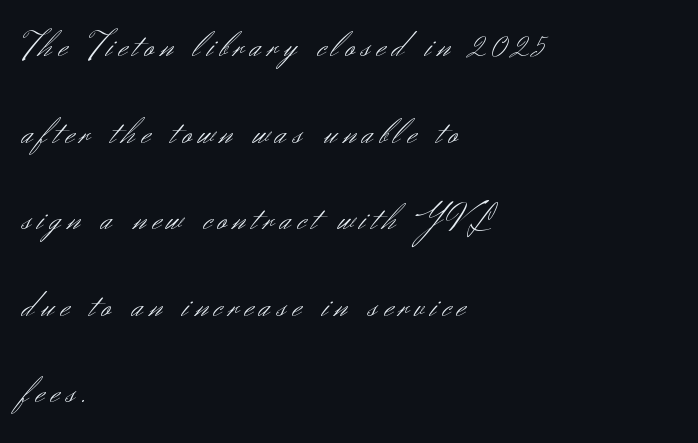
The image shows 37 px light sans-serif type; set left-aligned, loose line spacing (2.34x), not underlined; medium stroke contrast and a small x-height.
